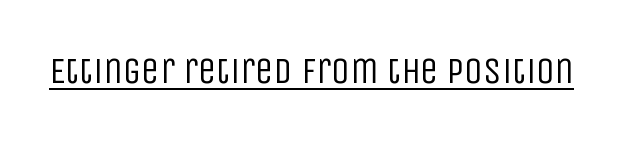
{"serif": "no", "italic": "no", "bold": "no", "weight": "regular", "width": "condensed", "stroke_contrast": "low", "x_height": "large", "monospaced": "no", "underline": "yes", "letter_spacing": "normal", "letter_spacing_em": 0.0, "glyph_px": 37}
